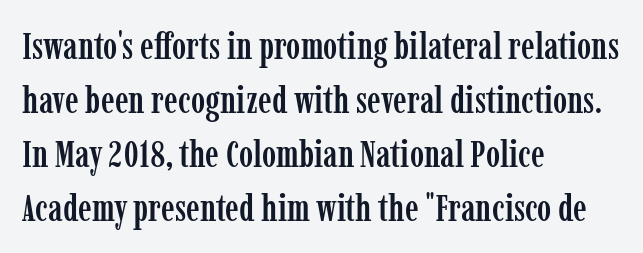
The lettering stays uniformly vertical, giving the passage a roman look. Note: serifs present on the glyphs. Each line starts at the same left margin while the right side varies. Nothing unusual about the tracking: characters are spaced as the font intends. A clean baseline with only descenders dipping below it.
